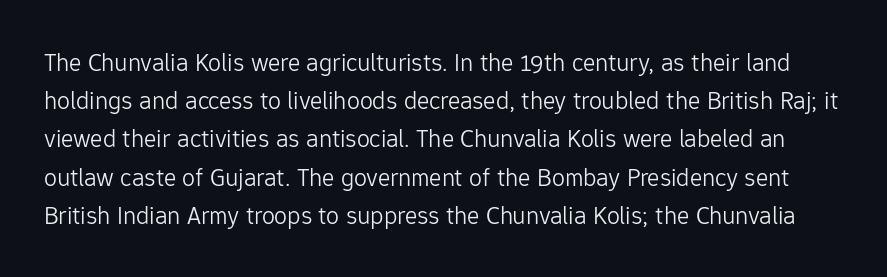
{"italic": "no", "bold": "no", "underline": "no", "line_spacing": "normal", "line_spacing_ratio": 1.47, "letter_spacing": "normal", "letter_spacing_em": 0.0, "glyph_px": 26}
